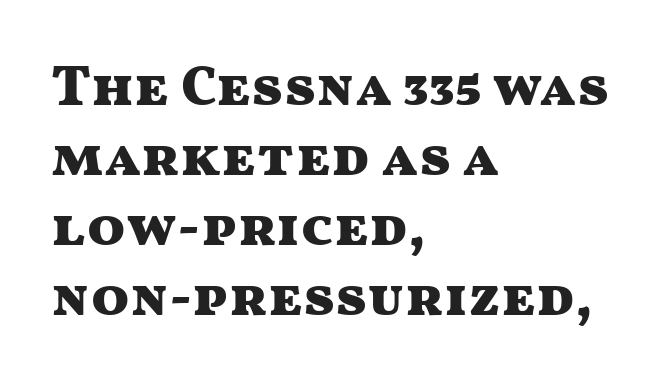
Q: Is the text bold? A: Yes.
Q: Is the text italic (slanted)? A: No, it is upright.
Q: Is the typeface a serif or a sans-serif typeface? A: Sans-serif.
Q: Is the text underlined? A: No.
Q: How is the paragraph aligned? A: Left-aligned.
Q: Is the spacing between letters normal or unusually wide? A: Normal.
Q: Is the spacing between lines tight, normal or loose? A: Normal.
Q: Width (condensed, normal, or wide)? A: Wide.
Q: Stroke contrast? A: Medium.
Q: x-height? A: Medium.
Q: Monospaced? A: No.
